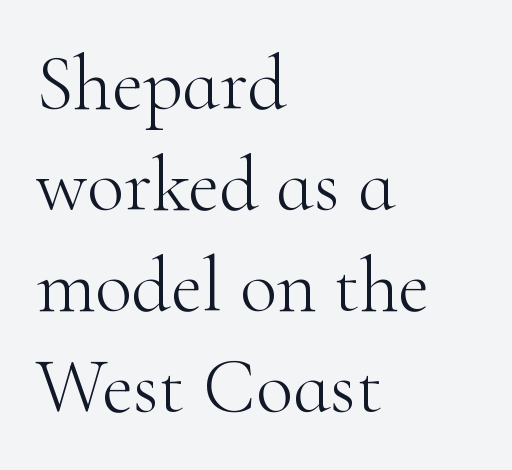
Serif or sans? Serif — the stroke terminals have little feet. In terms of letterspacing, this is plain default setting. These lines were composed using upright roman letters. Descender tails drop into unmarked territory. Typeset ragged right — the left edge is the straight one.
